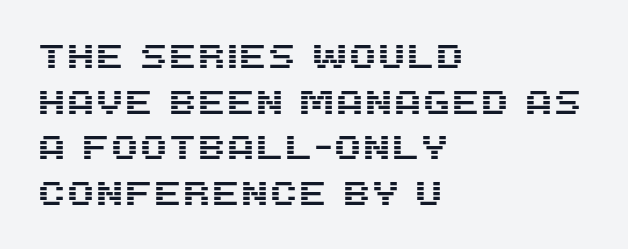
Q: Is the text italic (slanted)? A: No, it is upright.
Q: Is the typeface a serif or a sans-serif typeface? A: Sans-serif.
Q: Is the text underlined? A: No.
Q: How is the paragraph aligned? A: Left-aligned.
Q: Is the spacing between letters normal or unusually wide? A: Normal.
Q: Is the spacing between lines tight, normal or loose? A: Normal.
Q: Width (condensed, normal, or wide)? A: Normal.
Q: Stroke contrast? A: Medium.
Q: x-height? A: Large.
Q: Monospaced? A: No.
